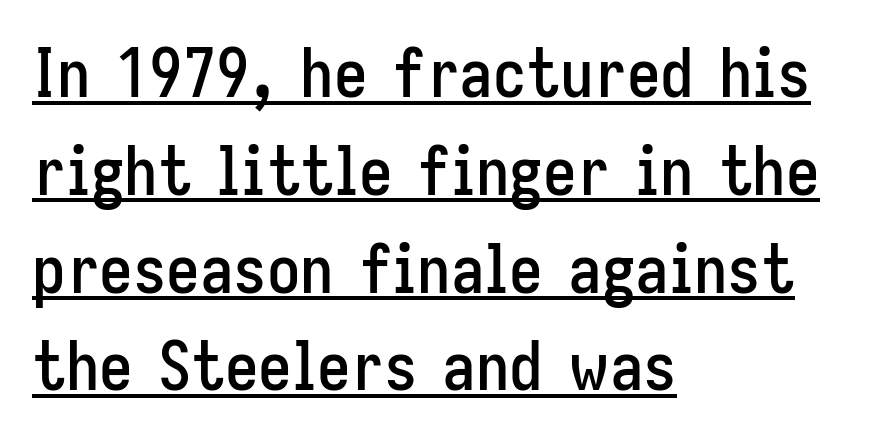
{"serif": "no", "italic": "no", "width": "condensed", "stroke_contrast": "low", "x_height": "medium", "monospaced": "no", "underline": "yes", "align": "left", "line_spacing": "normal", "line_spacing_ratio": 1.46, "letter_spacing": "normal", "letter_spacing_em": 0.0, "glyph_px": 67}
